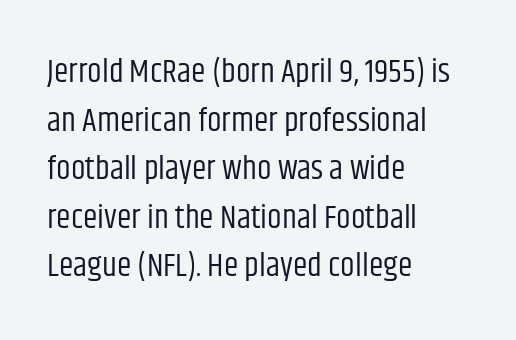
Q: Is the text bold? A: No.
Q: Is the text italic (slanted)? A: No, it is upright.
Q: Is the typeface a serif or a sans-serif typeface? A: Sans-serif.
Q: Is the text underlined? A: No.
Q: How is the paragraph aligned? A: Left-aligned.
Q: Is the spacing between letters normal or unusually wide? A: Normal.
Q: Is the spacing between lines tight, normal or loose? A: Normal.
Q: Width (condensed, normal, or wide)? A: Condensed.
Q: Stroke contrast? A: Low.
Q: x-height? A: Large.
Q: Monospaced? A: No.
